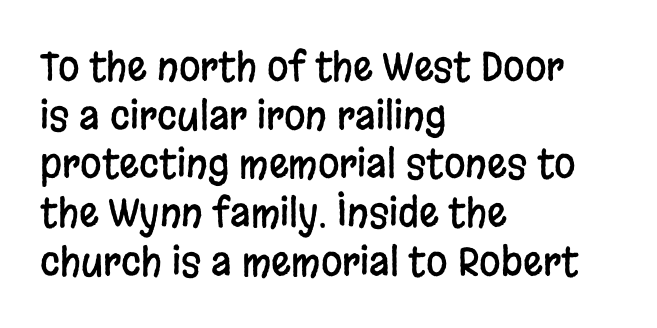
Q: Is the text italic (slanted)? A: No, it is upright.
Q: Is the typeface a serif or a sans-serif typeface? A: Sans-serif.
Q: Is the text underlined? A: No.
Q: How is the paragraph aligned? A: Left-aligned.
Q: Is the spacing between letters normal or unusually wide? A: Normal.
Q: Is the spacing between lines tight, normal or loose? A: Normal.
Q: Width (condensed, normal, or wide)? A: Condensed.
Q: Stroke contrast? A: Low.
Q: x-height? A: Large.
Q: Monospaced? A: No.
